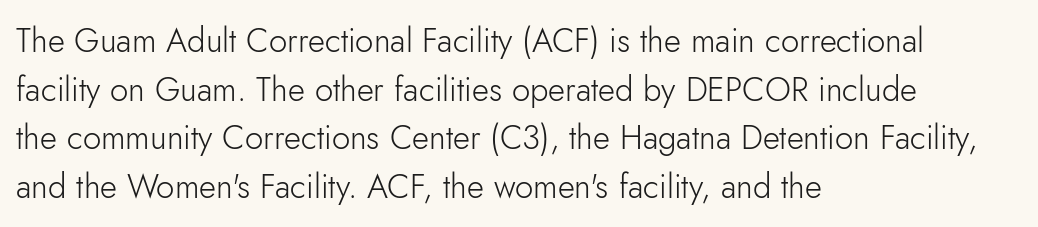
In terms of letterspacing, this is plain default setting. A roman cut, with each character standing at attention. Leading: standard. Weight: not bold — regular or lighter. The zone under the glyphs is completely vacant. Proportional: the letters do not fall into vertical columns.
